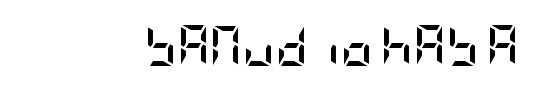
The image shows 40 px semibold, condensed sans-serif type, upright; set normal letter spacing, not underlined; low stroke contrast and a large x-height.
